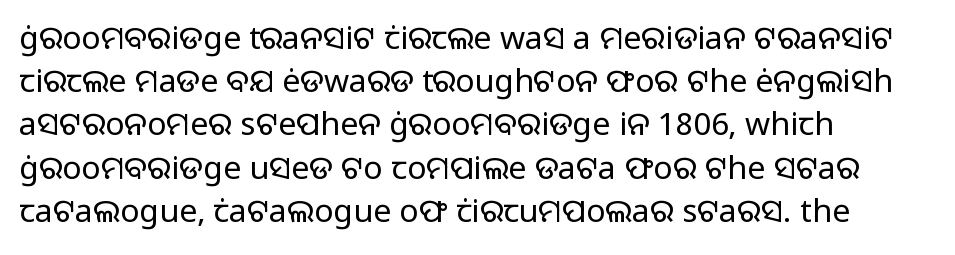
Bold? No — there's no thickening of the strokes. A normal amount of white space separates one row of letters from the next. Examine the stroke ends and you'll find no serifs. Descenders are the only things crossing below the line. Is this a fixed-width face? No — the glyphs have proportional, varying widths. You can tell it's not italic because the verticals are truly vertical.
